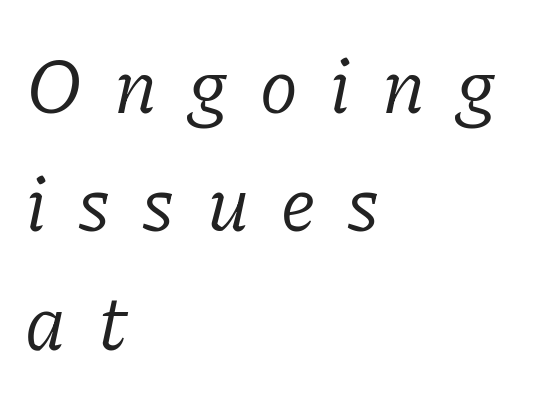
Note the varied advance widths — an 'i' is clearly narrower than an 'm'. Whoever set this chose a conventional vertical rhythm. Is the letter spacing exaggerated? Yes — the characters are pushed far apart. The specimen reads as italic at a glance. This sample is left-justified, so line endings fall wherever the words run out.
